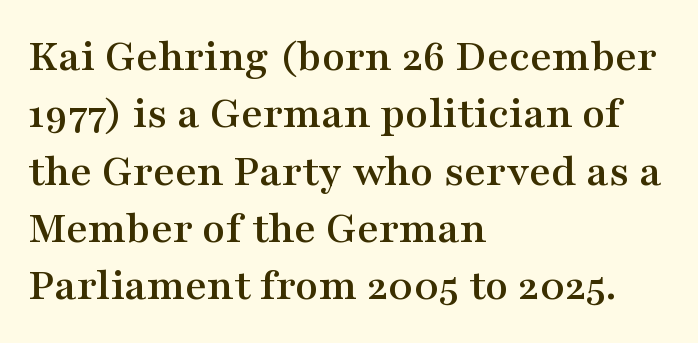
The letters stand straight up with perfectly vertical stems. Here the designer chose a conventional face with non-uniform glyph widths. How are the letters spaced? Ordinarily, with no added tracking. The paragraph shown leans on its left margin. Are there feet on the stems? There are — it's a serif. Underline: absent.
